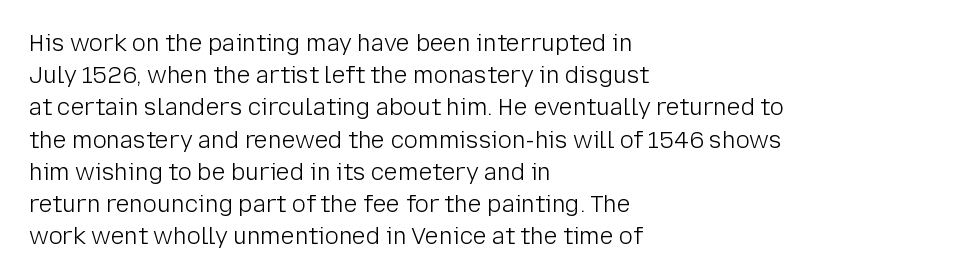
Q: Is the text bold? A: No.
Q: Is the text italic (slanted)? A: No, it is upright.
Q: Is the text underlined? A: No.
Q: How is the paragraph aligned? A: Left-aligned.
Q: Is the spacing between letters normal or unusually wide? A: Normal.
Q: Is the spacing between lines tight, normal or loose? A: Normal.
